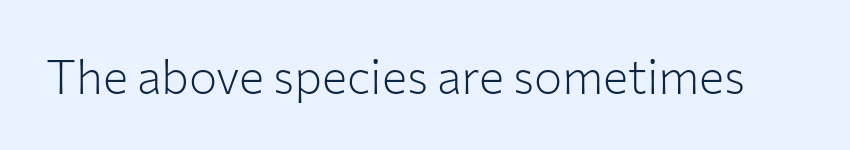
{"serif": "no", "italic": "no", "bold": "no", "weight": "light", "width": "normal", "stroke_contrast": "low", "x_height": "medium", "monospaced": "no", "underline": "no", "letter_spacing": "normal", "letter_spacing_em": 0.0, "glyph_px": 47}
